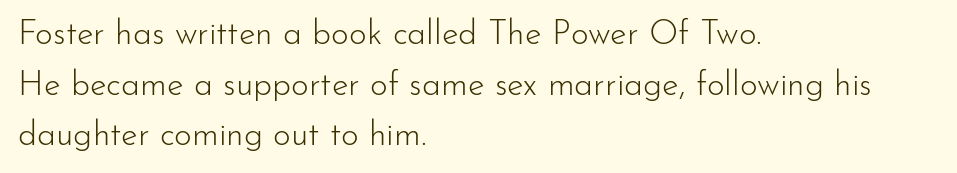
The image shows 34 px light sans-serif type, upright; set left-aligned, normal line spacing (1.49x), normal letter spacing, not underlined; low stroke contrast and a small x-height.
